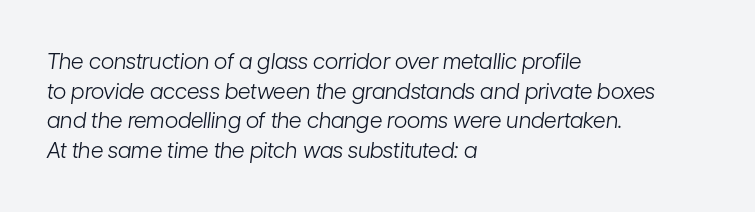
{"italic": "yes", "lean": "right", "slant_degrees": 7, "bold": "no", "underline": "no", "align": "left", "line_spacing": "normal", "line_spacing_ratio": 1.35, "letter_spacing": "normal", "letter_spacing_em": 0.0, "glyph_px": 22}
